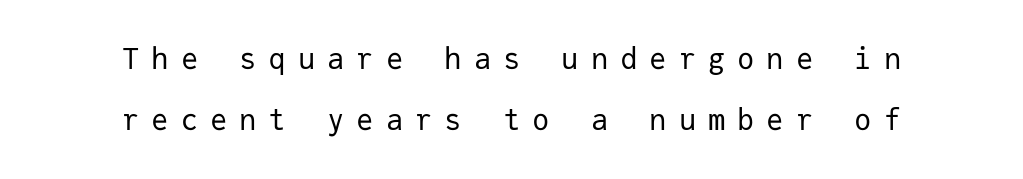
{"serif": "no", "italic": "no", "bold": "no", "weight": "regular", "width": "normal", "stroke_contrast": "low", "x_height": "medium", "monospaced": "yes", "underline": "no", "align": "center", "line_spacing": "loose", "line_spacing_ratio": 2.11, "letter_spacing": "wide", "letter_spacing_em": 0.41, "glyph_px": 29}
